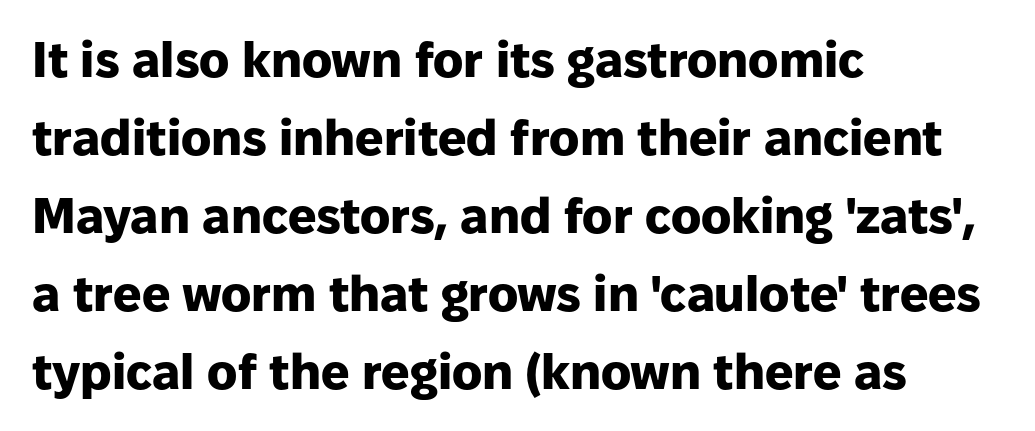
{"serif": "no", "italic": "no", "bold": "yes", "weight": "heavy", "width": "normal", "stroke_contrast": "low", "x_height": "medium", "monospaced": "no", "underline": "no", "align": "left", "line_spacing": "normal", "line_spacing_ratio": 1.56, "letter_spacing": "normal", "letter_spacing_em": 0.0, "glyph_px": 50}
